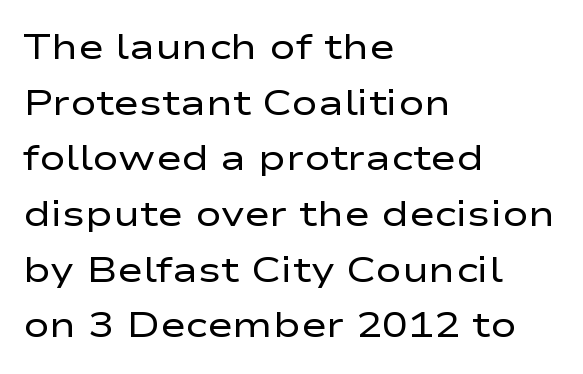
These lines were composed using upright roman letters. Notice how descenders clear the ascenders below comfortably — that's standard leading. The setting favours the left margin, as ordinary paragraphs usually do. The space directly below the letters is spotless. Stems and bowls with no extra thickness — not bold.
